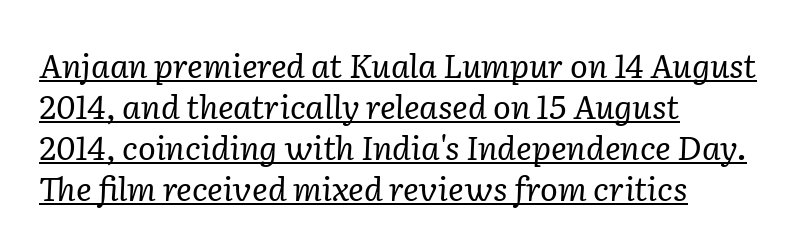
The image shows 33 px regular-weight serif type, italic (leaning right); set left-aligned, line spacing 1.24x, normal letter spacing, underlined; low stroke contrast and a medium x-height.
